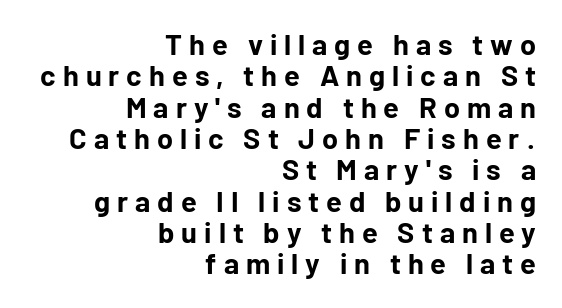
In CSS terms this would be text-align: right. The string is rendered with underlining switched off. Posture: vertical. You could only call the tracking loose — the letters float apart. Serifs: no, the terminals of the letterforms are clean.
